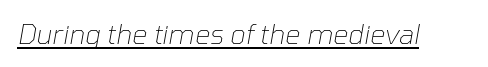
Q: Is the text bold? A: No.
Q: Is the text italic (slanted)? A: Yes, it leans right by about 10 degrees.
Q: Is the text underlined? A: Yes.
Q: Is the spacing between letters normal or unusually wide? A: Normal.
